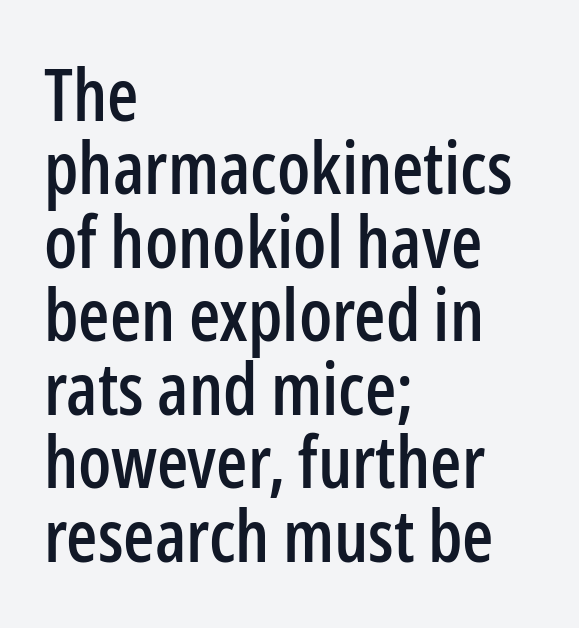
These lines stack with their left ends in a neat column. The lettering holds an erect, upright posture throughout. The rendering uses natural spacing where letterforms have individual widths. The designer dialed line spacing down below the default. Honestly, the letter spacing is just normal — you wouldn't notice it. Bare-footed words on every line.
